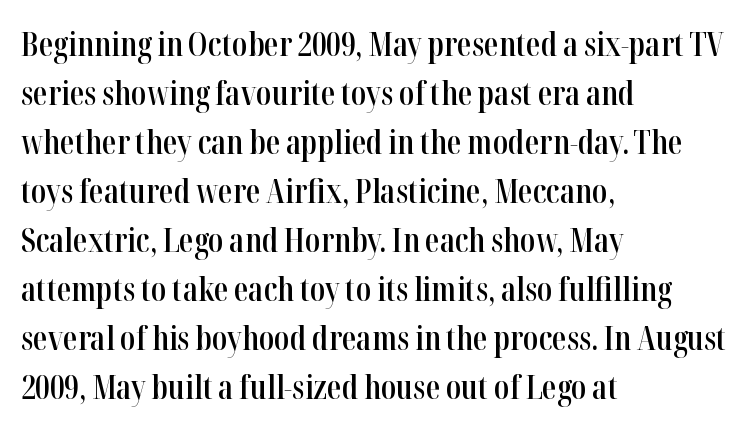
{"serif": "yes", "italic": "no", "bold": "semi", "weight": "semibold", "width": "condensed", "stroke_contrast": "high", "x_height": "medium", "monospaced": "no", "underline": "no", "align": "left", "line_spacing": "normal", "line_spacing_ratio": 1.53, "letter_spacing": "normal", "letter_spacing_em": 0.0, "glyph_px": 32}
